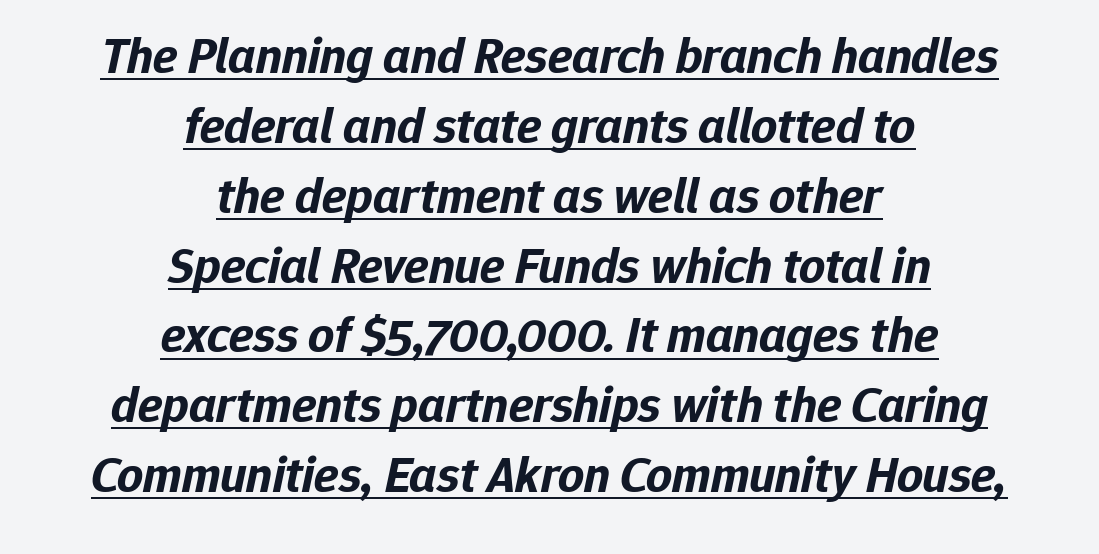
{"italic": "yes", "lean": "right", "slant_degrees": 12, "bold": "yes", "weight": "bold", "width": "normal", "stroke_contrast": "low", "x_height": "medium", "monospaced": "no", "underline": "yes", "align": "center", "line_spacing": "normal", "line_spacing_ratio": 1.37, "letter_spacing": "normal", "letter_spacing_em": 0.0, "glyph_px": 51}
